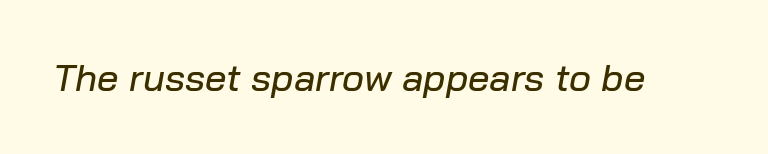
Character widths vary here, with narrow letters taking less room than wide ones. Nobody drew a line under any word here. Look at the tracking — it's just the regular setting, nothing added. Looking at the ascenders, they clearly lean.
